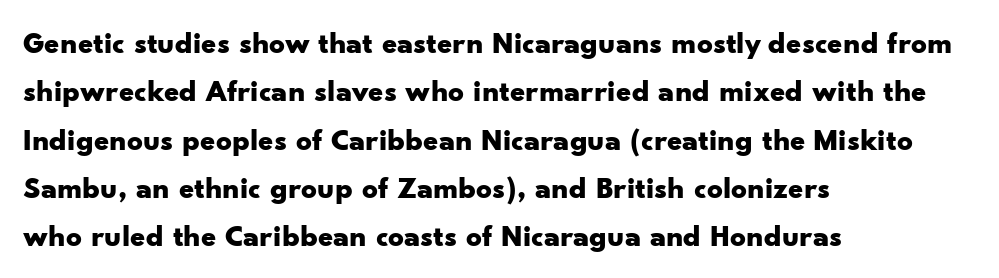
The image shows 31 px bold, wide sans-serif type, upright; set left-aligned, normal line spacing (1.56x), normal letter spacing, not underlined; low stroke contrast and a small x-height.
